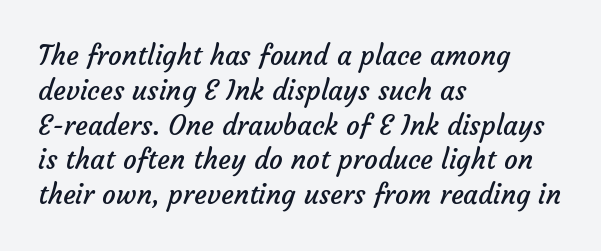
Q: Is the text bold? A: No.
Q: Is the text underlined? A: No.
Q: How is the paragraph aligned? A: Left-aligned.
Q: Is the spacing between letters normal or unusually wide? A: Normal.
Q: Is the spacing between lines tight, normal or loose? A: Normal.
